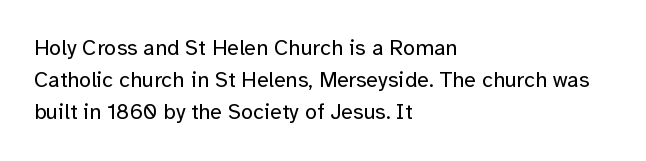
Weight: in the light-to-regular range. These lines keep a tight, regular rhythm from letter to letter. Any mark beneath the type? The region is blank. Left-aligned paragraph, ragged on the right. If you drew a line through each stem, it would be perfectly vertical. Honestly, the row spacing looks completely unremarkable.
